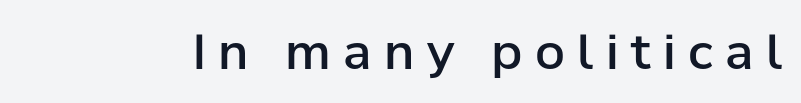
This rendering employs a face without finishing strokes, i.e., a sans-serif. Slightly chunky letters — semibold, I'd say, not full bold. Tracking value appears strongly positive — letters spread wide. The glyphs are unaccompanied by any horizontal stroke below them.
